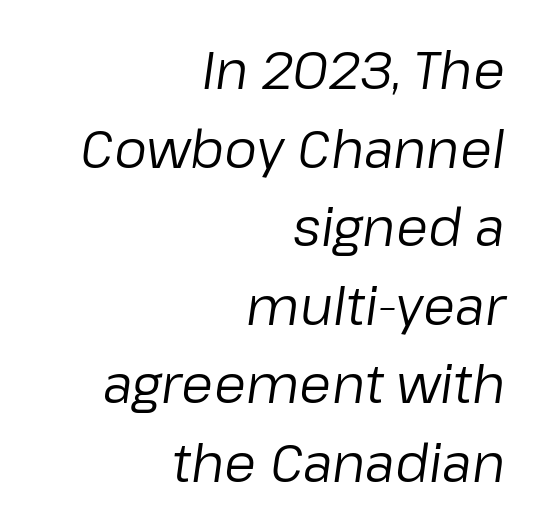
{"italic": "yes", "lean": "right", "slant_degrees": 8, "bold": "no", "weight": "regular", "width": "normal", "stroke_contrast": "low", "x_height": "medium", "monospaced": "no", "underline": "no", "align": "right", "line_spacing": "normal", "line_spacing_ratio": 1.51, "letter_spacing": "normal", "letter_spacing_em": 0.0, "glyph_px": 52}
